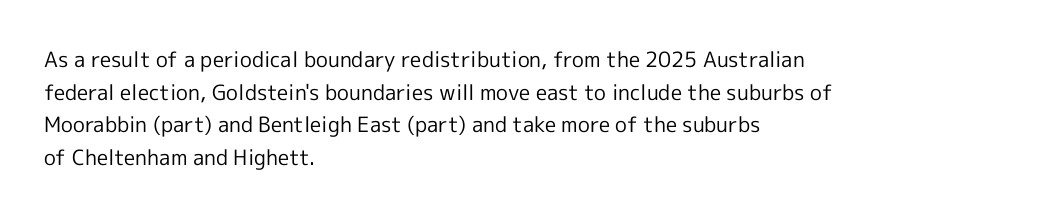
The axis of the letterforms is exactly vertical. Here the glyphs are tracked normally, forming tight word shapes. Descenders hang freely into open space. Line beginnings align vertically; line endings do not. The rows are spaced the way most documents space them.
